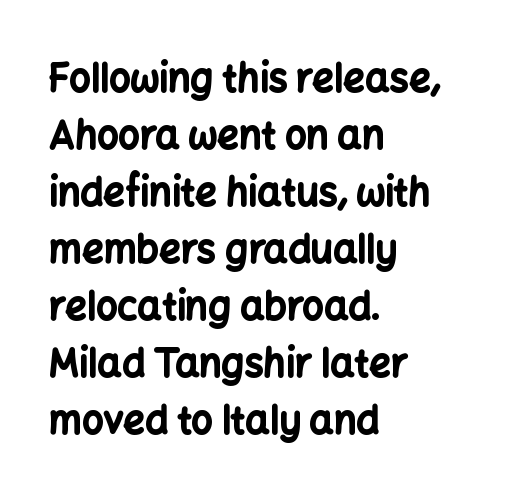
{"serif": "no", "italic": "no", "bold": "yes", "weight": "bold", "width": "normal", "stroke_contrast": "low", "x_height": "medium", "monospaced": "no", "underline": "no", "align": "left", "line_spacing": "normal", "line_spacing_ratio": 1.5, "letter_spacing": "normal", "letter_spacing_em": 0.0, "glyph_px": 38}
